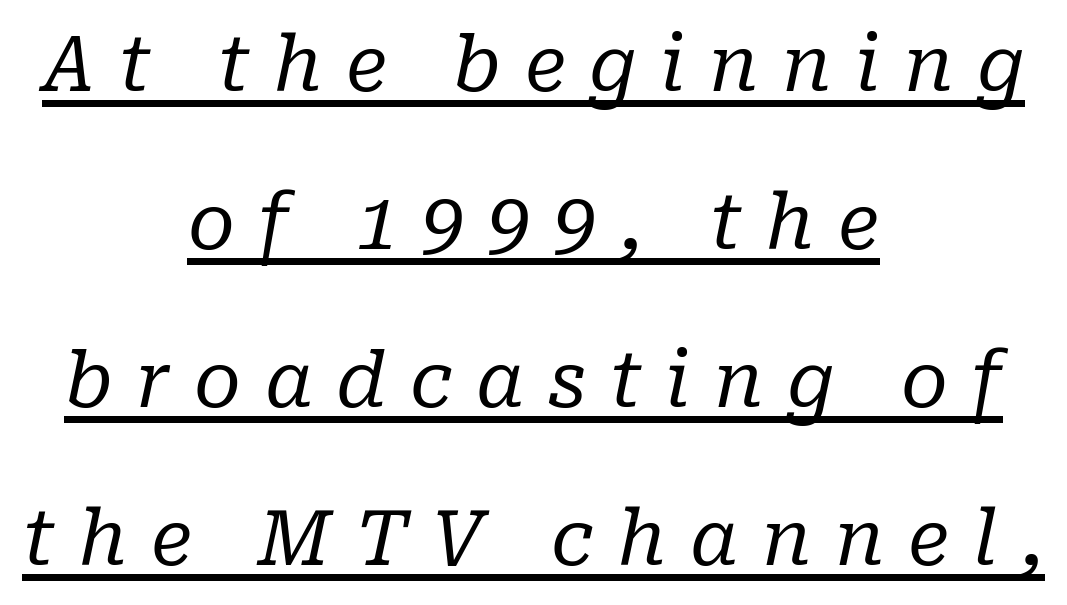
{"serif": "yes", "italic": "yes", "lean": "right", "slant_degrees": 10, "bold": "no", "weight": "regular", "width": "normal", "stroke_contrast": "low", "x_height": "medium", "monospaced": "no", "underline": "yes", "align": "center", "line_spacing": "loose", "line_spacing_ratio": 2.08, "letter_spacing": "wide", "letter_spacing_em": 0.31, "glyph_px": 76}
